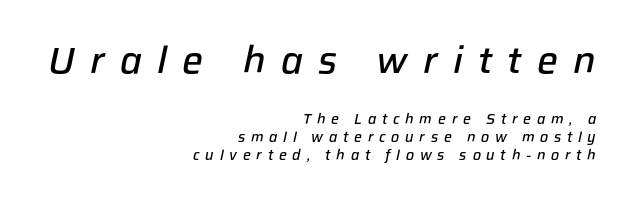
Q: Is the text bold? A: Semi-bold.
Q: Is the text italic (slanted)? A: Yes, it leans right by about 12 degrees.
Q: Is the text underlined? A: No.
Q: How is the paragraph aligned? A: Right-aligned.
Q: Is the spacing between letters normal or unusually wide? A: Unusually wide.
Q: Is the spacing between lines tight, normal or loose? A: Normal.
Q: Which block of text is set in a larger size, the first (top) or the second (bottom)? A: The first (top) one.
Q: Width (condensed, normal, or wide)? A: Normal.
Q: Stroke contrast? A: Low.
Q: x-height? A: Medium.
Q: Monospaced? A: No.
